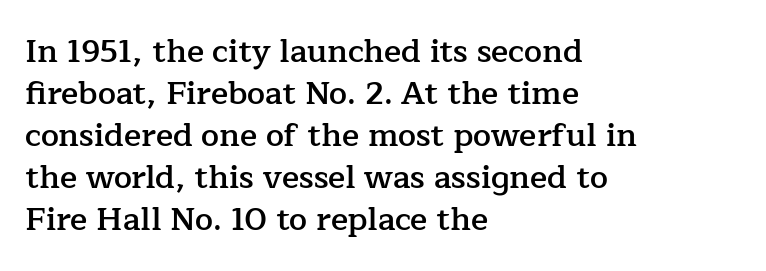
{"serif": "yes", "italic": "no", "bold": "semi", "weight": "semibold", "width": "normal", "stroke_contrast": "low", "x_height": "medium", "monospaced": "no", "underline": "no", "align": "left", "line_spacing": "normal", "line_spacing_ratio": 1.31, "letter_spacing": "normal", "letter_spacing_em": 0.0, "glyph_px": 32}
